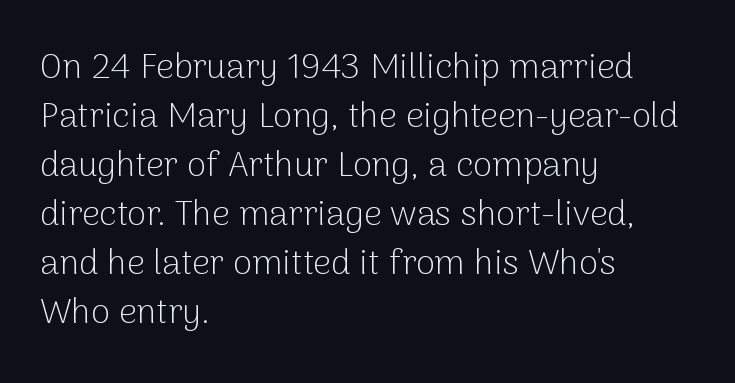
Q: Is the text bold? A: No.
Q: Is the text italic (slanted)? A: No, it is upright.
Q: Is the typeface a serif or a sans-serif typeface? A: Sans-serif.
Q: Is the text underlined? A: No.
Q: How is the paragraph aligned? A: Left-aligned.
Q: Is the spacing between letters normal or unusually wide? A: Normal.
Q: Is the spacing between lines tight, normal or loose? A: Normal.
Q: Width (condensed, normal, or wide)? A: Normal.
Q: Stroke contrast? A: Low.
Q: x-height? A: Medium.
Q: Monospaced? A: No.
